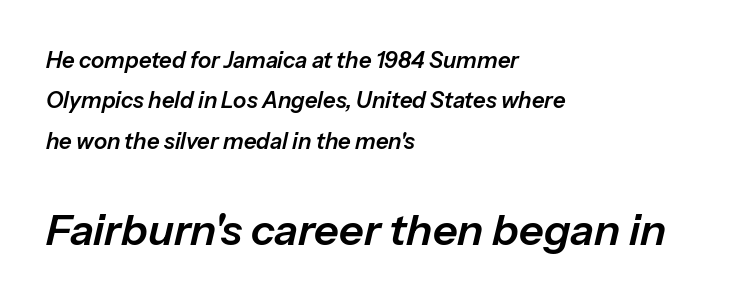
{"italic": "yes", "lean": "right", "slant_degrees": 13, "width": "normal", "stroke_contrast": "low", "x_height": "medium", "monospaced": "no", "underline": "no", "align": "left", "line_spacing_ratio": 1.84, "letter_spacing": "normal", "letter_spacing_em": 0.0, "larger_block": "second", "size_ratio": 1.95, "glyph_px": 43}
